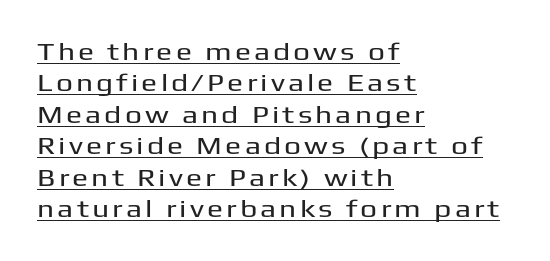
The image shows 24 px text type, upright; set left-aligned, normal line spacing (1.31x), underlined.
